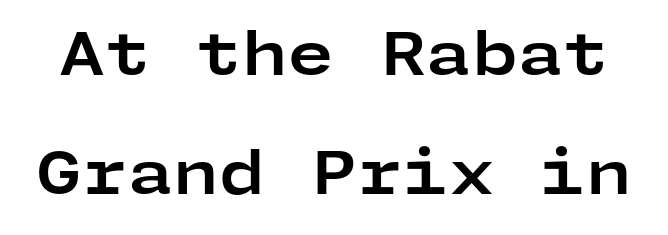
The image shows 59 px bold, wide sans-serif type, upright; set loose line spacing (2.01x), normal letter spacing, not underlined; low stroke contrast and a medium x-height.
